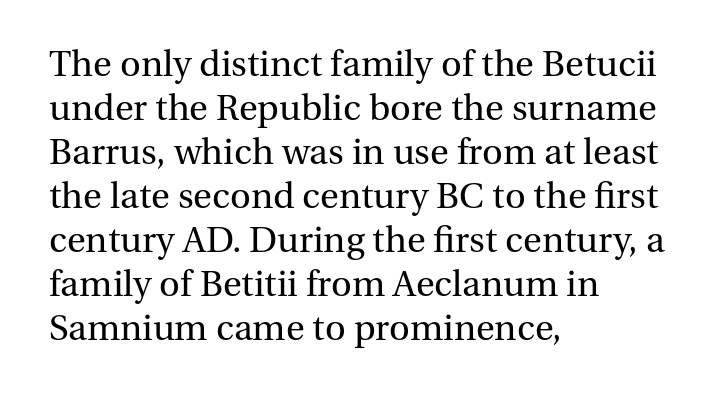
The image shows 36 px regular-weight serif type, upright; set left-aligned, line spacing 1.22x, normal letter spacing, not underlined; medium stroke contrast and a medium x-height.
